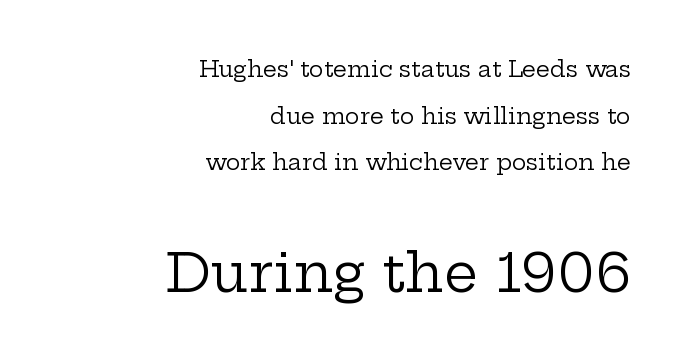
{"serif": "yes", "italic": "no", "bold": "no", "weight": "regular", "width": "wide", "stroke_contrast": "low", "x_height": "medium", "monospaced": "no", "underline": "no", "align": "right", "line_spacing": "loose", "line_spacing_ratio": 2.12, "letter_spacing": "normal", "letter_spacing_em": 0.0, "larger_block": "second", "size_ratio": 2.45, "glyph_px": 54}
